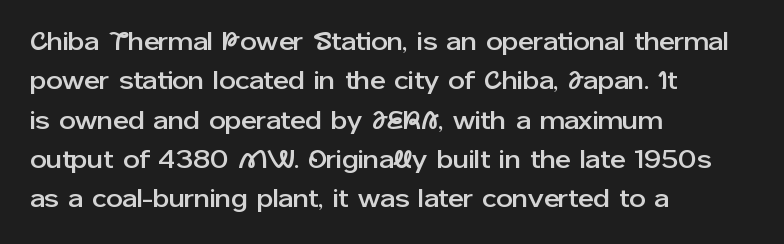
The image shows 26 px text type, upright; set left-aligned, normal line spacing (1.51x), normal letter spacing, not underlined.
